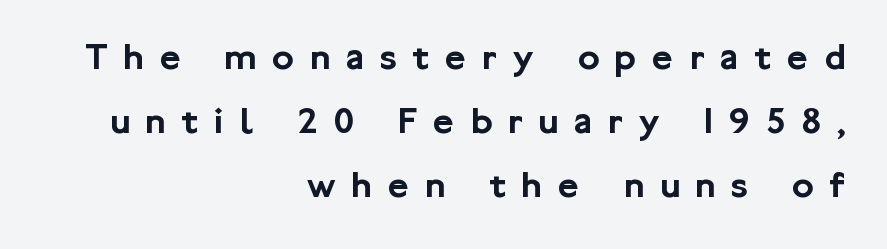
The image shows 40 px sans-serif type, upright; set right-aligned, normal line spacing (1.6x), unusually wide letter spacing (+0.4 em), not underlined; low stroke contrast and a medium x-height.
